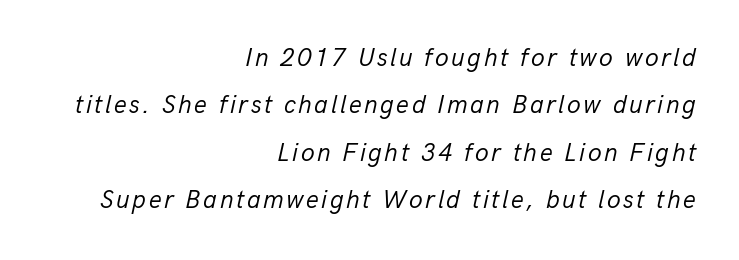
Vertical spacing — loose. Bold? No — there's no thickening of the strokes. The passage is arranged like a letterhead date or caption credit — flush right. The glyphs are unaccompanied by any horizontal stroke below them. When letters slant like this, we call the style italic.
